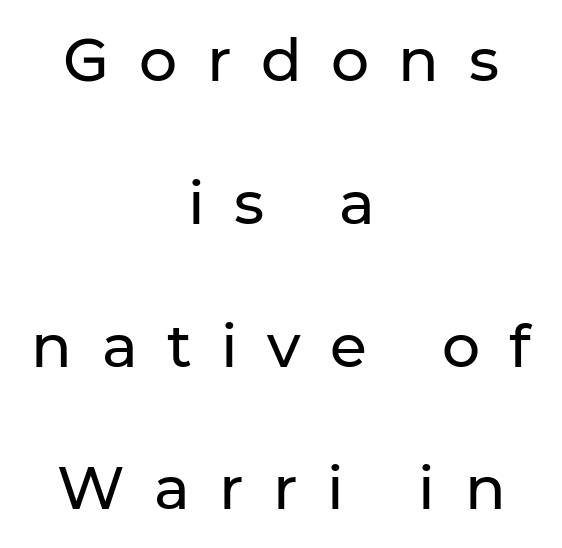
One glance says open: line gaps are wider than usual. The face used here is proportionally spaced, like ordinary book or web type. Check where the strokes stop: nothing finishes them off — pure sans. The text block is weighted toward neither margin, spreading evenly from the middle.
